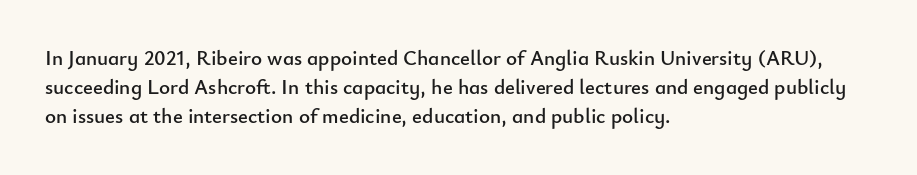
{"italic": "no", "underline": "no", "align": "left", "line_spacing": "normal", "line_spacing_ratio": 1.37, "letter_spacing": "normal", "letter_spacing_em": 0.0, "glyph_px": 21}
